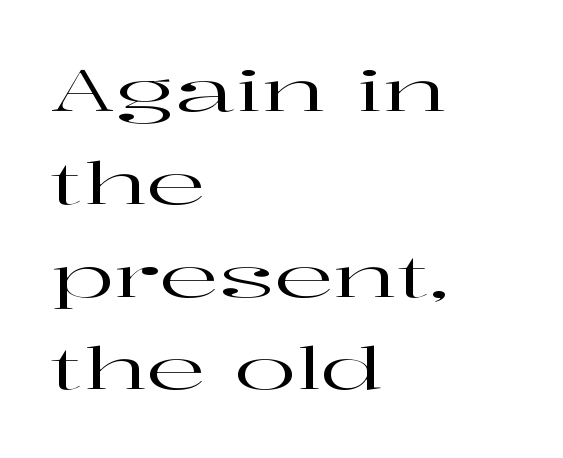
The image shows 58 px wide serif type, upright; set left-aligned, normal line spacing (1.6x), normal letter spacing, not underlined; high stroke contrast and a medium x-height.
